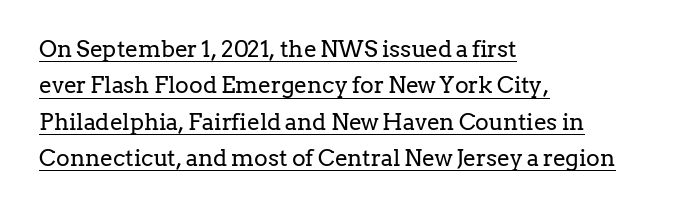
Q: Is the text bold? A: No.
Q: Is the text italic (slanted)? A: No, it is upright.
Q: Is the text underlined? A: Yes.
Q: How is the paragraph aligned? A: Left-aligned.
Q: Is the spacing between letters normal or unusually wide? A: Normal.
Q: Is the spacing between lines tight, normal or loose? A: Normal.
